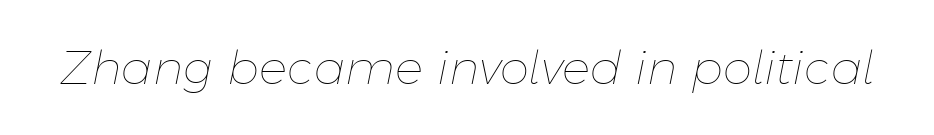
Q: Is the text bold? A: No.
Q: Is the text italic (slanted)? A: Yes, it leans right by about 11 degrees.
Q: Is the text underlined? A: No.
Q: Is the spacing between letters normal or unusually wide? A: Normal.
Q: Width (condensed, normal, or wide)? A: Normal.
Q: Stroke contrast? A: Low.
Q: x-height? A: Medium.
Q: Monospaced? A: No.
